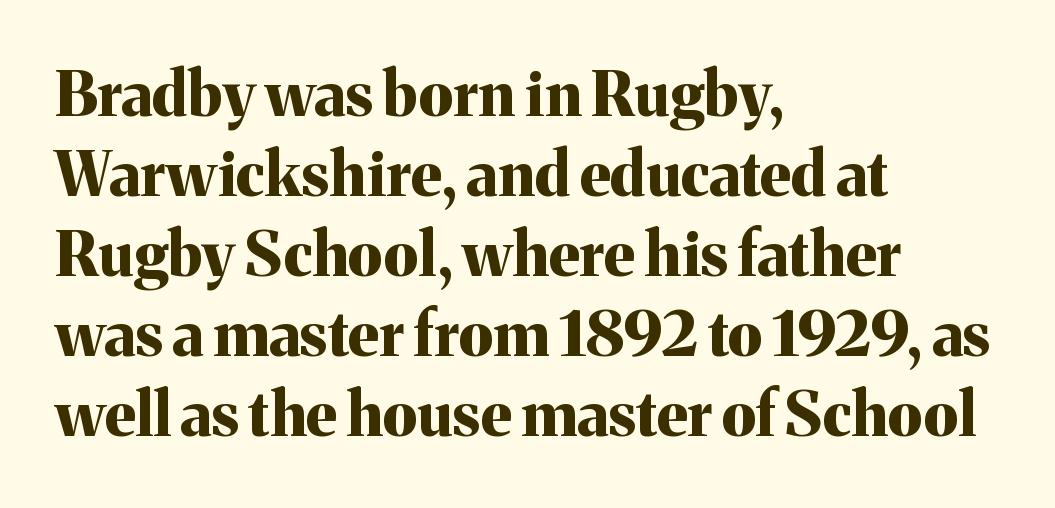
The image shows 62 px bold serif type, upright; set left-aligned, normal line spacing (1.29x), normal letter spacing, not underlined; medium stroke contrast and a medium x-height.
